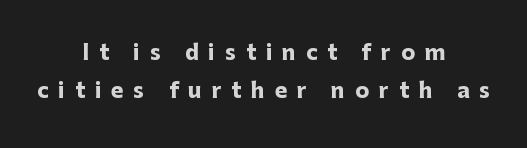
{"italic": "no", "bold": "yes", "underline": "no", "align": "center", "line_spacing_ratio": 1.83, "letter_spacing": "wide", "letter_spacing_em": 0.47, "glyph_px": 21}
